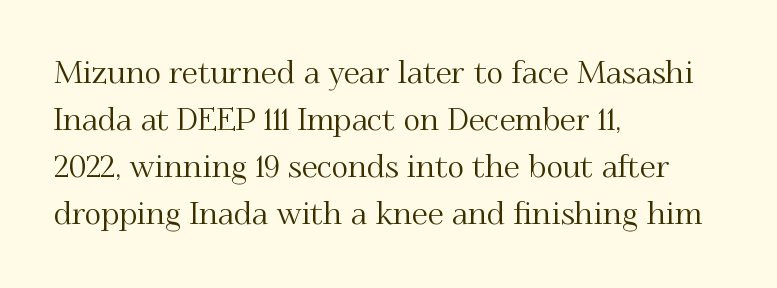
Rendered with straight, roman letterforms. Standard letterfit; no display-style spreading of the glyphs. The glyphs in this specimen are seriffed. These lines sit exactly where default settings would place them. Letters rest on an invisible, unmarked baseline. The text block is weighted toward the left margin, trailing off unevenly rightward.
